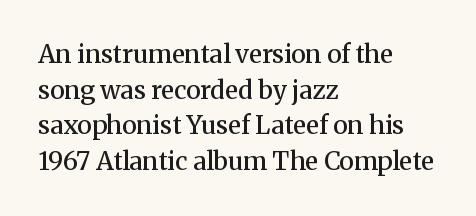
The vertical gap from one line to the next is medium. Which margin do the lines hug? The left one — the right edge is uneven. If you drew a line through each stem, it would be perfectly vertical. Has an underline been added? It has not.
